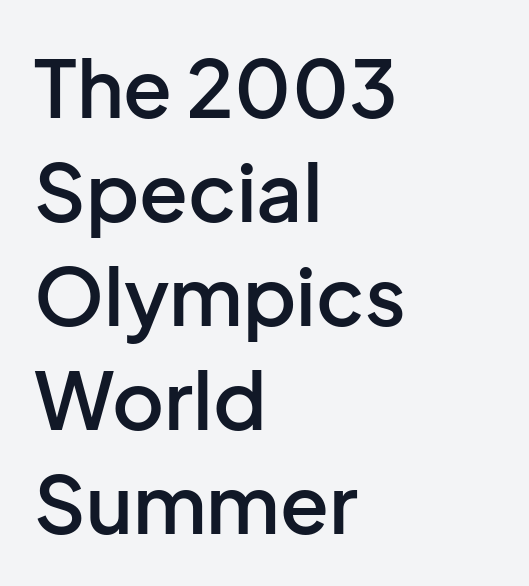
Alignment: flush left. Each row of text sits above clean, open space. Posture: vertical. Tracking value appears to be zero — textbook default spacing. Each letter's strokes conclude bluntly, with no projecting serifs. The passage shown is typed in a proportional face where columns would drift.
